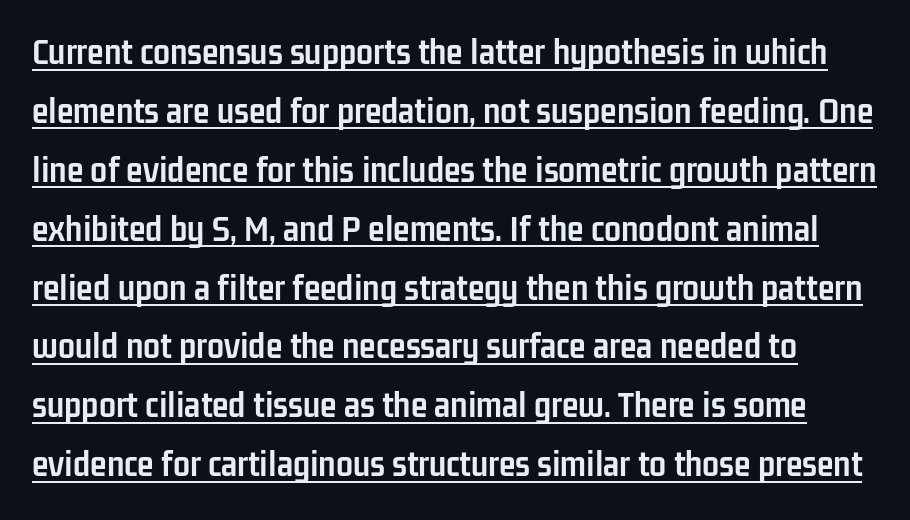
Successive baselines arrive at the customary interval. This is roman type, the default non-slanted kind. Unlike a traditional serif, this face leaves its strokes unadorned. Do the characters align in a grid? No, the font is proportional.
